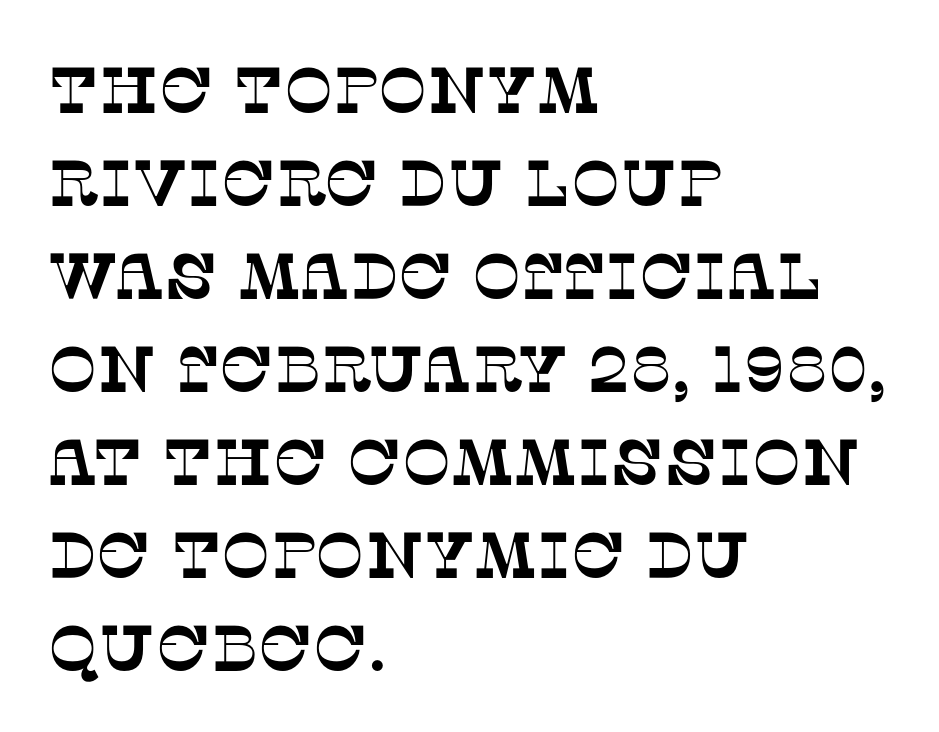
The image shows 65 px serif type; set left-aligned, normal line spacing (1.43x), normal letter spacing, not underlined; low stroke contrast and a large x-height.
